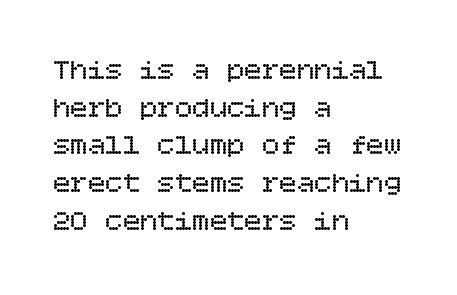
Q: Is the text bold? A: No.
Q: Is the text italic (slanted)? A: No, it is upright.
Q: Is the text underlined? A: No.
Q: How is the paragraph aligned? A: Left-aligned.
Q: Is the spacing between letters normal or unusually wide? A: Normal.
Q: Is the spacing between lines tight, normal or loose? A: Normal.
Q: Width (condensed, normal, or wide)? A: Normal.
Q: Stroke contrast? A: Low.
Q: x-height? A: Large.
